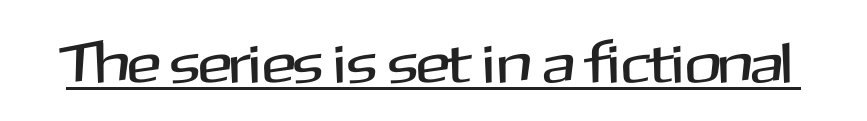
{"serif": "no", "italic": "no", "width": "normal", "stroke_contrast": "medium", "x_height": "medium", "monospaced": "no", "underline": "yes", "letter_spacing": "normal", "letter_spacing_em": 0.0, "glyph_px": 57}
